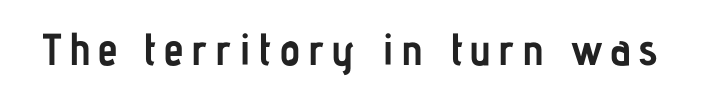
The image shows 45 px semibold, condensed sans-serif type, upright; set not underlined; low stroke contrast and a medium x-height.
